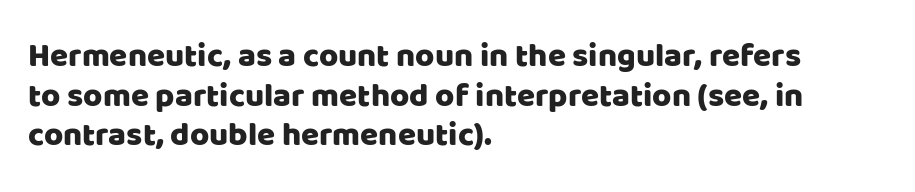
The image shows 33 px sans-serif type, upright; set left-aligned, line spacing 1.2x, normal letter spacing, not underlined; low stroke contrast and a large x-height.
